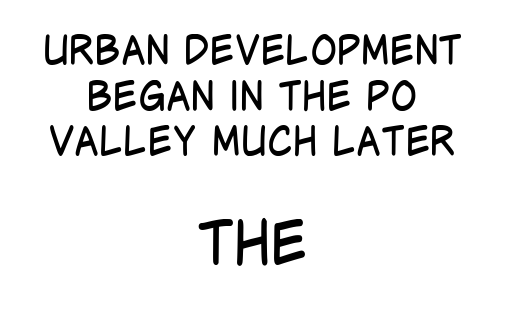
{"serif": "no", "italic": "no", "bold": "no", "weight": "regular", "width": "condensed", "stroke_contrast": "low", "x_height": "large", "monospaced": "no", "underline": "no", "align": "center", "line_spacing": "tight", "line_spacing_ratio": 1.14, "letter_spacing": "normal", "letter_spacing_em": 0.0, "larger_block": "second", "size_ratio": 1.5, "glyph_px": 60}
